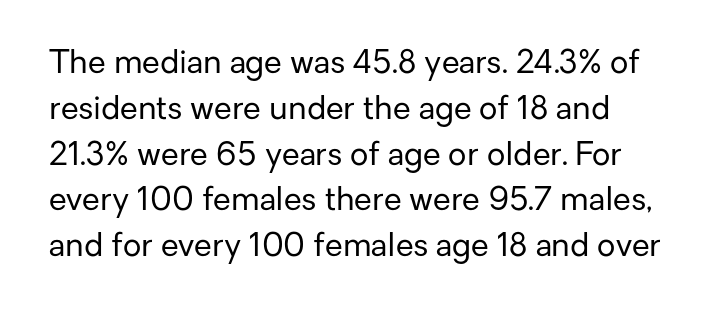
Q: Is the text bold? A: No.
Q: Is the text italic (slanted)? A: No, it is upright.
Q: Is the typeface a serif or a sans-serif typeface? A: Sans-serif.
Q: Is the text underlined? A: No.
Q: Is the spacing between letters normal or unusually wide? A: Normal.
Q: Is the spacing between lines tight, normal or loose? A: Normal.
Q: Width (condensed, normal, or wide)? A: Normal.
Q: Stroke contrast? A: Low.
Q: x-height? A: Medium.
Q: Monospaced? A: No.
